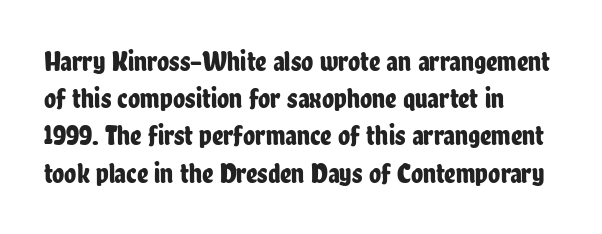
Q: Is the text italic (slanted)? A: No, it is upright.
Q: Is the typeface a serif or a sans-serif typeface? A: Sans-serif.
Q: Is the text underlined? A: No.
Q: How is the paragraph aligned? A: Left-aligned.
Q: Is the spacing between letters normal or unusually wide? A: Normal.
Q: Is the spacing between lines tight, normal or loose? A: Normal.
Q: Width (condensed, normal, or wide)? A: Condensed.
Q: Stroke contrast? A: Low.
Q: x-height? A: Medium.
Q: Monospaced? A: No.
